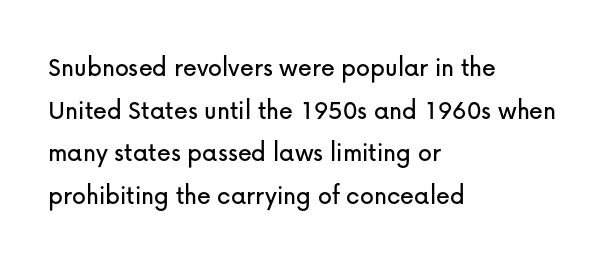
{"serif": "no", "italic": "no", "width": "normal", "stroke_contrast": "low", "x_height": "medium", "monospaced": "no", "underline": "no", "align": "left", "line_spacing": "normal", "line_spacing_ratio": 1.52, "letter_spacing": "normal", "letter_spacing_em": 0.0, "glyph_px": 28}
